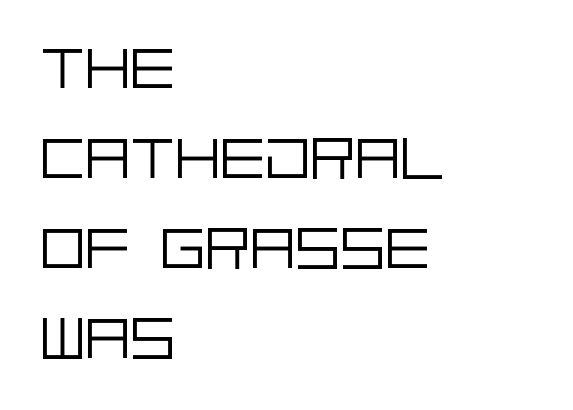
{"serif": "no", "italic": "no", "bold": "no", "weight": "light", "width": "normal", "stroke_contrast": "low", "x_height": "large", "underline": "no", "align": "left", "line_spacing": "normal", "line_spacing_ratio": 1.5, "letter_spacing": "normal", "letter_spacing_em": 0.0, "glyph_px": 60}
